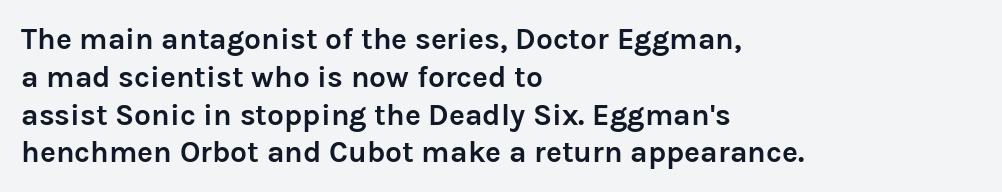
Q: Is the text bold? A: Yes.
Q: Is the text italic (slanted)? A: No, it is upright.
Q: Is the typeface a serif or a sans-serif typeface? A: Sans-serif.
Q: Is the text underlined? A: No.
Q: How is the paragraph aligned? A: Left-aligned.
Q: Is the spacing between letters normal or unusually wide? A: Normal.
Q: Is the spacing between lines tight, normal or loose? A: Normal.
Q: Width (condensed, normal, or wide)? A: Normal.
Q: Stroke contrast? A: Low.
Q: x-height? A: Medium.
Q: Monospaced? A: No.
